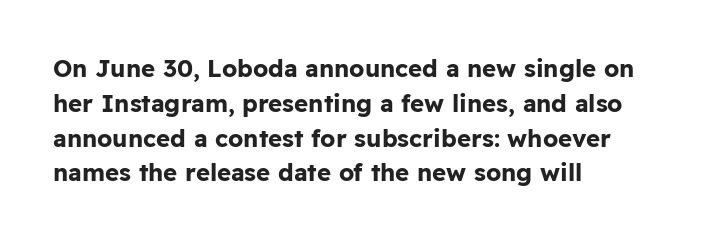
The image shows 24 px bold type, upright; set left-aligned, normal line spacing (1.45x), normal letter spacing, not underlined.
